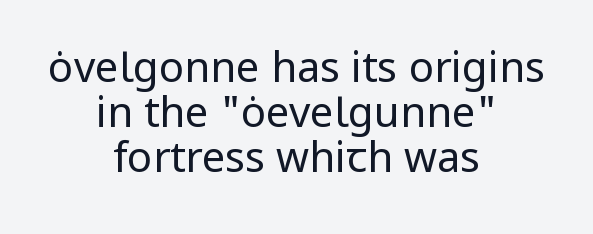
This sample is center-justified, so both line endings float freely. A typesetter would call this proportional, since set widths differ per character. The letterforms sit shoulder to shoulder at normal distance. Stems and bowls with no extra thickness — not bold.
